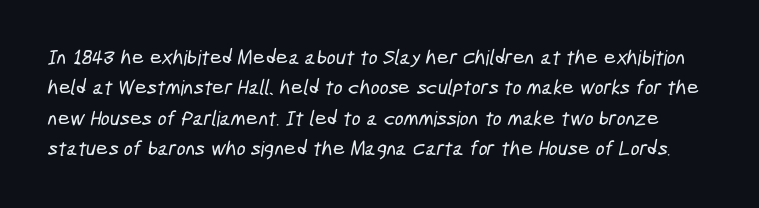
The image shows 21 px text type; set normal line spacing (1.45x), normal letter spacing, not underlined.
